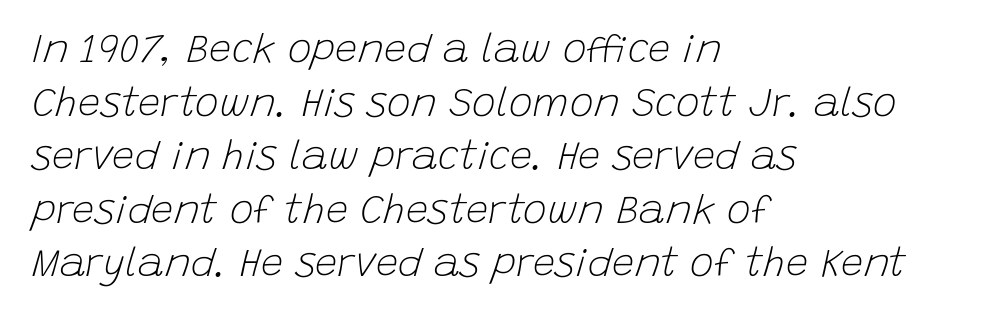
{"italic": "yes", "lean": "right", "slant_degrees": 15, "bold": "no", "weight": "light", "width": "normal", "stroke_contrast": "low", "x_height": "large", "monospaced": "no", "underline": "no", "align": "left", "line_spacing": "normal", "line_spacing_ratio": 1.34, "letter_spacing": "normal", "letter_spacing_em": 0.0, "glyph_px": 40}
